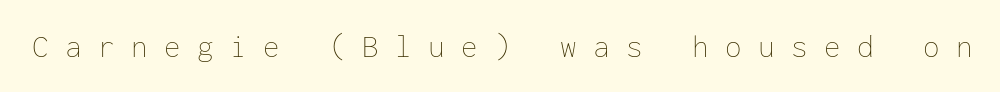
The image shows 33 px thin type, upright, monospaced; set unusually wide letter spacing (+0.5 em), not underlined; low stroke contrast and a medium x-height.
